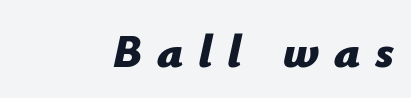
This sample uses an oblique cut, with every glyph tilted off the vertical. Between one letter and the next there's a generous, obvious gap. Where is the straight margin? On the right. Do the characters align in a grid? No, the font is proportional.
